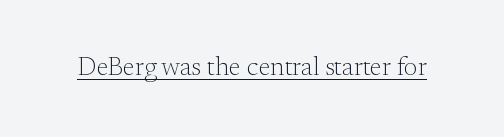
{"italic": "no", "bold": "no", "underline": "yes", "letter_spacing": "normal", "letter_spacing_em": 0.0, "glyph_px": 26}
